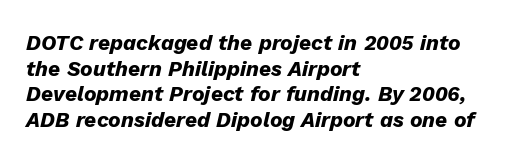
{"italic": "yes", "lean": "right", "slant_degrees": 13, "bold": "yes", "underline": "no", "align": "left", "line_spacing_ratio": 1.22, "letter_spacing": "normal", "letter_spacing_em": 0.0, "glyph_px": 21}
